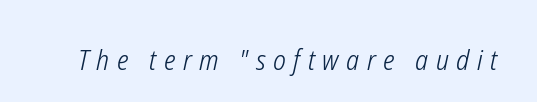
A typesetter would call this heavily tracked-out type. This reads as an unemphasized weight, regular at the heaviest. Spacing verdict: proportional, widths tailored to each character. The string is rendered with underlining switched off. Slant detected: the letters are inclined.
